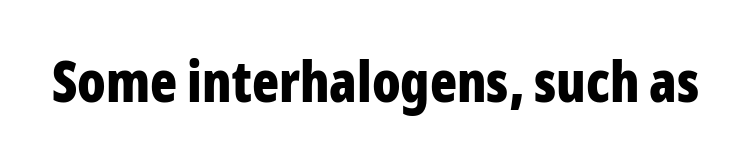
{"serif": "no", "italic": "no", "bold": "yes", "weight": "bold", "width": "condensed", "stroke_contrast": "low", "x_height": "medium", "monospaced": "no", "underline": "no", "letter_spacing": "normal", "letter_spacing_em": 0.0, "glyph_px": 56}
